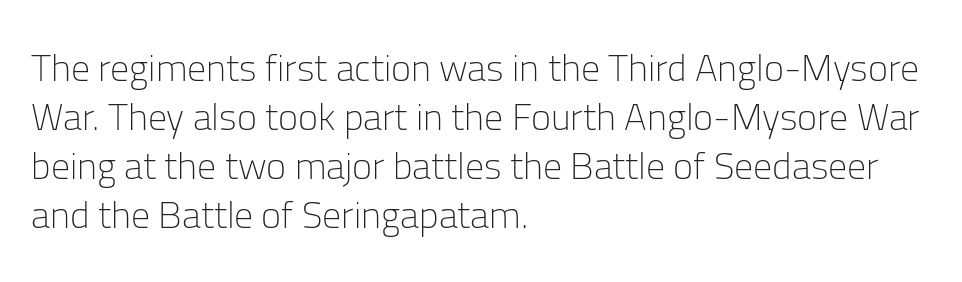
The image shows 38 px light sans-serif type, upright; set left-aligned, normal line spacing (1.29x), normal letter spacing, not underlined; low stroke contrast and a medium x-height.
